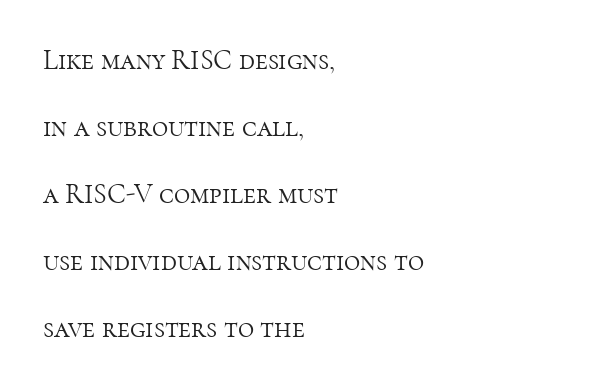
{"serif": "yes", "italic": "no", "bold": "no", "weight": "light", "width": "normal", "stroke_contrast": "high", "x_height": "medium", "monospaced": "no", "underline": "no", "align": "left", "line_spacing": "loose", "line_spacing_ratio": 2.39, "letter_spacing": "normal", "letter_spacing_em": 0.0, "glyph_px": 28}
